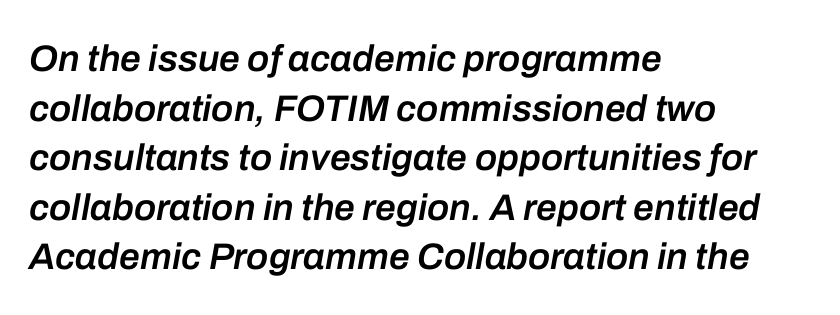
Q: Is the text bold? A: Semi-bold.
Q: Is the text italic (slanted)? A: Yes, it leans right by about 10 degrees.
Q: Is the text underlined? A: No.
Q: How is the paragraph aligned? A: Left-aligned.
Q: Is the spacing between letters normal or unusually wide? A: Normal.
Q: Is the spacing between lines tight, normal or loose? A: Normal.
Q: Width (condensed, normal, or wide)? A: Normal.
Q: Stroke contrast? A: Low.
Q: x-height? A: Medium.
Q: Monospaced? A: No.
